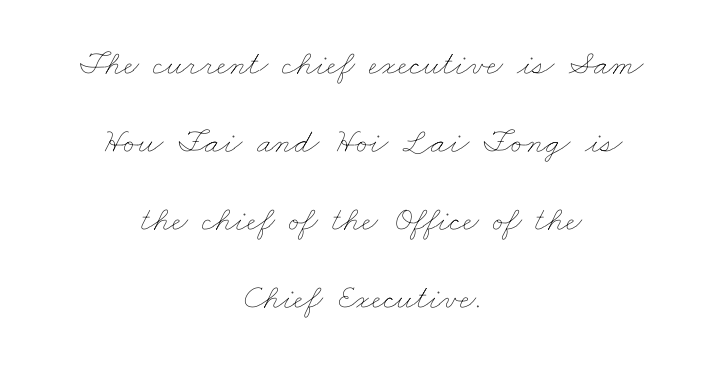
The image shows 35 px thin, wide type; set centered, loose line spacing (2.23x), normal letter spacing, not underlined; low stroke contrast and a small x-height.
